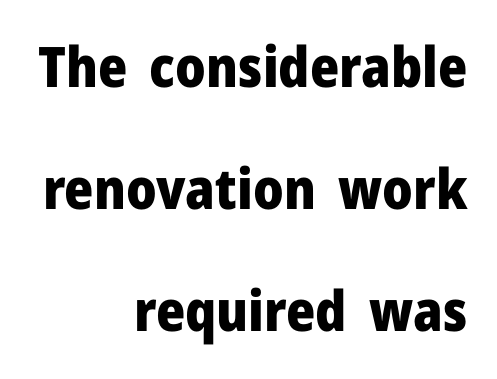
Q: Is the text bold? A: Yes.
Q: Is the text italic (slanted)? A: No, it is upright.
Q: Is the typeface a serif or a sans-serif typeface? A: Sans-serif.
Q: Is the text underlined? A: No.
Q: How is the paragraph aligned? A: Right-aligned.
Q: Is the spacing between letters normal or unusually wide? A: Normal.
Q: Is the spacing between lines tight, normal or loose? A: Loose.
Q: Width (condensed, normal, or wide)? A: Normal.
Q: Stroke contrast? A: Low.
Q: x-height? A: Medium.
Q: Monospaced? A: No.
